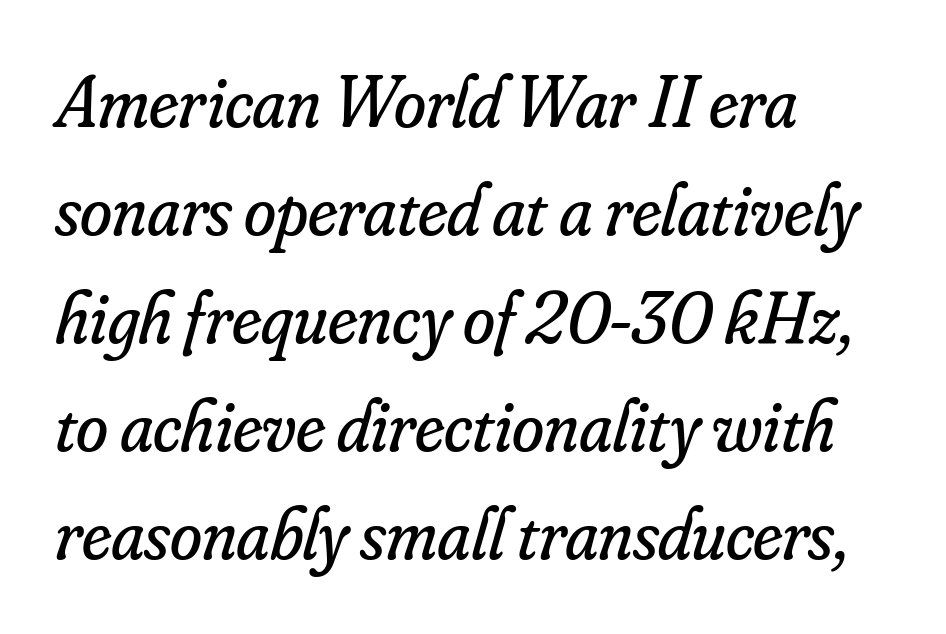
Q: Is the text bold? A: No.
Q: Is the text italic (slanted)? A: Yes, it leans right by about 16 degrees.
Q: Is the typeface a serif or a sans-serif typeface? A: Serif.
Q: Is the text underlined? A: No.
Q: How is the paragraph aligned? A: Left-aligned.
Q: Is the spacing between letters normal or unusually wide? A: Normal.
Q: Is the spacing between lines tight, normal or loose? A: Normal.
Q: Width (condensed, normal, or wide)? A: Normal.
Q: Stroke contrast? A: Low.
Q: x-height? A: Small.
Q: Monospaced? A: No.
